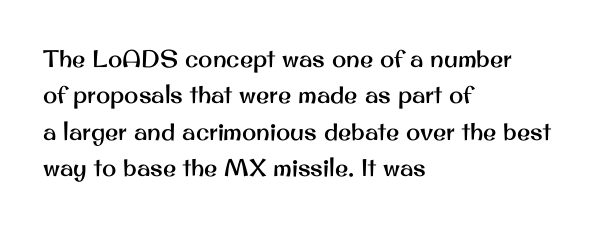
A normal amount of white space separates one row of letters from the next. Is there any slant? The stems are plumb. Nobody touched the tracking dial on this one. Quick note: underline off.
